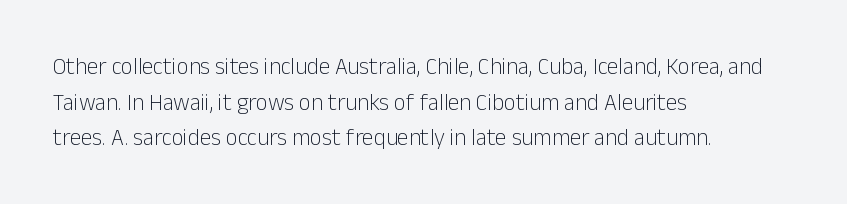
Baseline-to-baseline distance is the conventional proportion of letter height. The passage is arranged the way most books set body copy — flush left. The glyphs are unaccompanied by any horizontal stroke below them. The gaps between neighbouring characters are ordinary and unremarkable.
